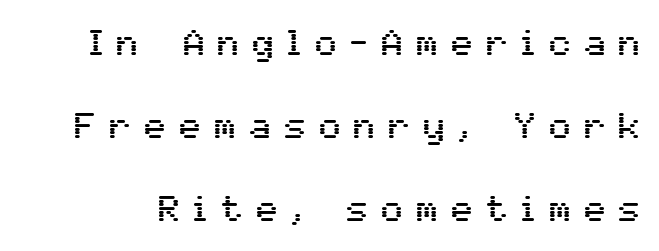
The image shows 36 px sans-serif type, upright; set loose line spacing (2.3x), unusually wide letter spacing (+0.37 em), not underlined; medium stroke contrast and a medium x-height.
